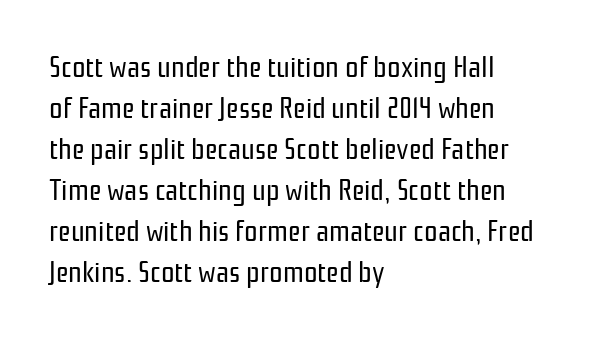
The image shows 30 px regular-weight, condensed sans-serif type, upright; set left-aligned, normal line spacing (1.37x), normal letter spacing, not underlined; low stroke contrast and a medium x-height.
